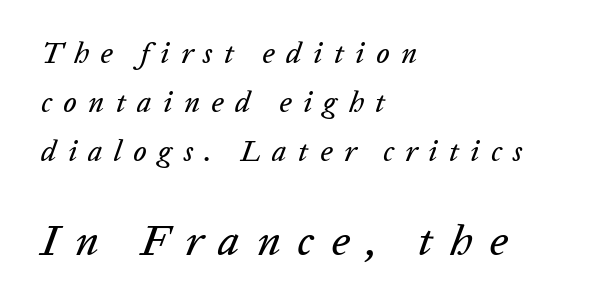
Line spacing here is normal. The paragraph has a hard left edge and a soft right edge. Observe the wide spacing: letters keep a clear distance from each other. The typography opts for an oblique posture over an upright one. Whoever set this made the second block the dominant, larger element.
